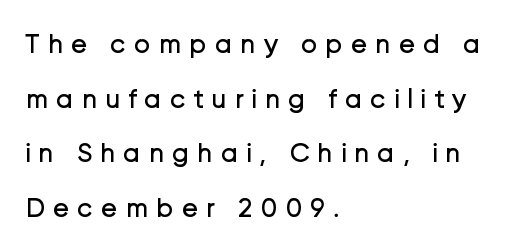
The lines are quadded left. The glyphs in this specimen are sans serif. Leading: increased. No letter is thick-stroked: the sample isn't bold.
